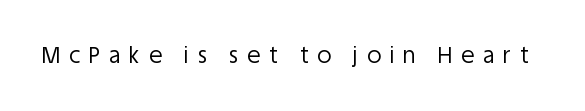
The image shows 22 px text type, upright; set unusually wide letter spacing (+0.4 em), not underlined.
